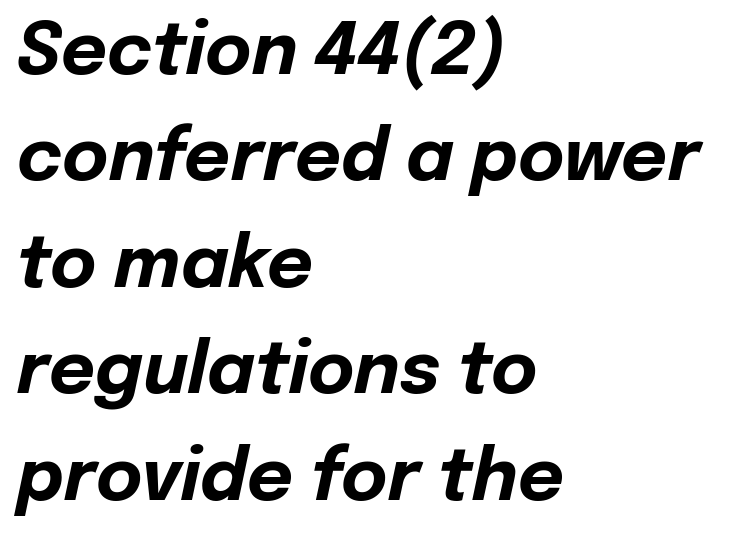
{"italic": "yes", "lean": "right", "slant_degrees": 12, "bold": "yes", "weight": "bold", "width": "normal", "stroke_contrast": "low", "x_height": "medium", "monospaced": "no", "underline": "no", "align": "left", "line_spacing": "normal", "line_spacing_ratio": 1.5, "letter_spacing": "normal", "letter_spacing_em": 0.0, "glyph_px": 71}
